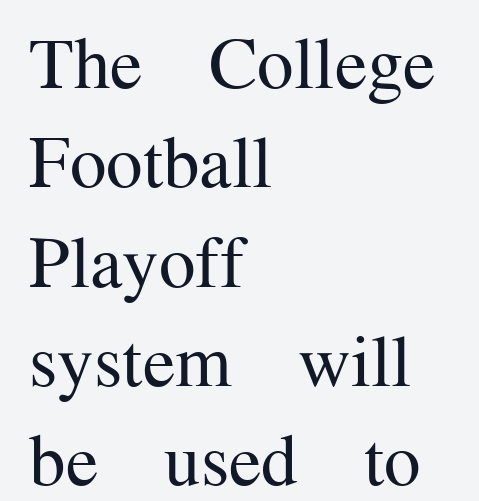
Q: Is the text bold? A: No.
Q: Is the text italic (slanted)? A: No, it is upright.
Q: Is the typeface a serif or a sans-serif typeface? A: Serif.
Q: Is the text underlined? A: No.
Q: How is the paragraph aligned? A: Left-aligned.
Q: Is the spacing between letters normal or unusually wide? A: Normal.
Q: Is the spacing between lines tight, normal or loose? A: Normal.
Q: Width (condensed, normal, or wide)? A: Normal.
Q: Stroke contrast? A: Medium.
Q: x-height? A: Medium.
Q: Monospaced? A: No.
